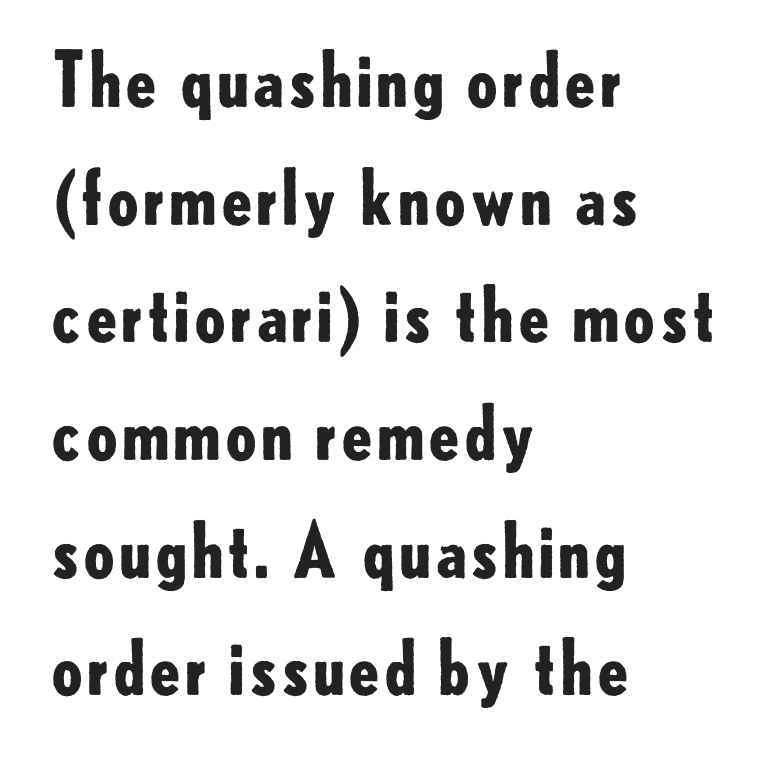
Each line starts at the same left margin while the right side varies. This sample keeps an unexceptional amount of space between lines. Plain, unruled lines of type. Note: no serifs on the glyphs.
